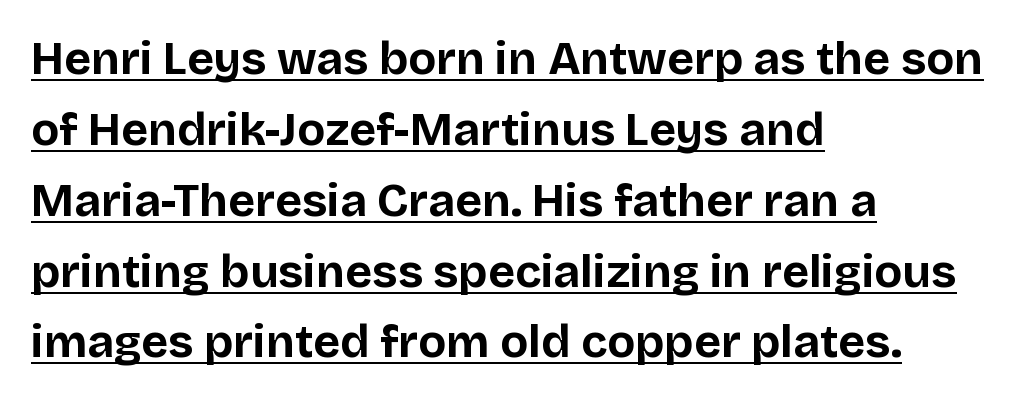
{"serif": "no", "italic": "no", "bold": "yes", "weight": "bold", "width": "normal", "stroke_contrast": "low", "x_height": "large", "monospaced": "no", "underline": "yes", "align": "left", "line_spacing": "normal", "line_spacing_ratio": 1.54, "letter_spacing": "normal", "letter_spacing_em": 0.0, "glyph_px": 46}
